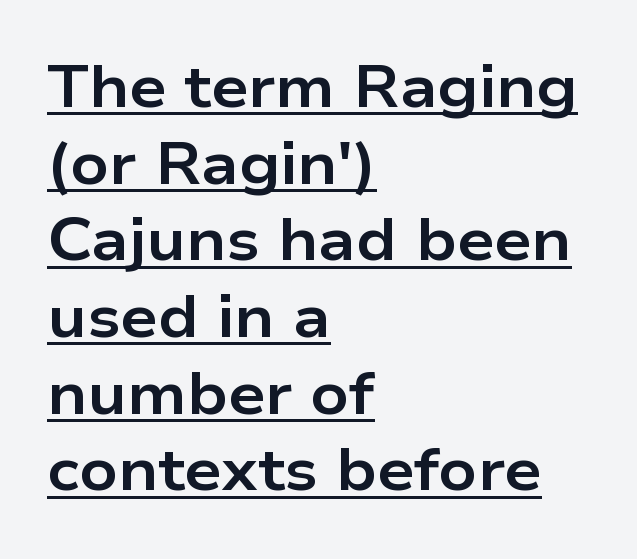
This is roman type, the default non-slanted kind. Honestly, the underline is the first thing you notice here. Letter spacing: default. One-word summary of the alignment: left. These words are printed bold, with thick strokes throughout.
